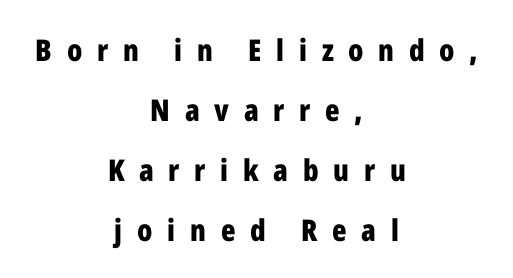
{"serif": "no", "italic": "no", "bold": "yes", "weight": "bold", "width": "condensed", "stroke_contrast": "low", "x_height": "medium", "monospaced": "no", "underline": "no", "align": "center", "line_spacing": "loose", "line_spacing_ratio": 2.0, "letter_spacing": "wide", "letter_spacing_em": 0.49, "glyph_px": 30}
